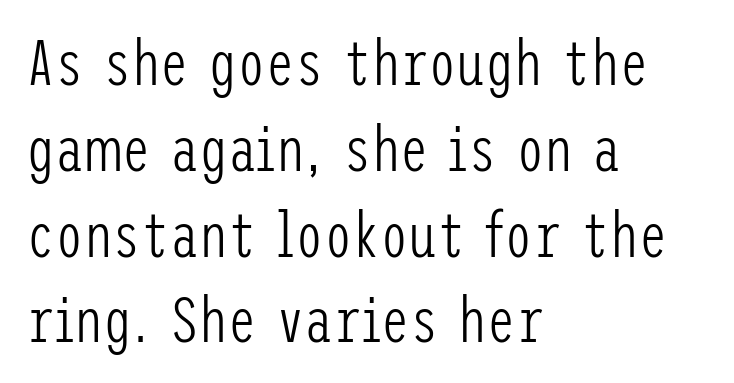
The block of text has a typical density, with ordinary space between rows. The specimen reads as upright at a glance. In CSS terms this would be text-align: left. Tracking here is standard; glyphs follow each other at the usual distance. Typographically, this falls in the sans-serif category.
